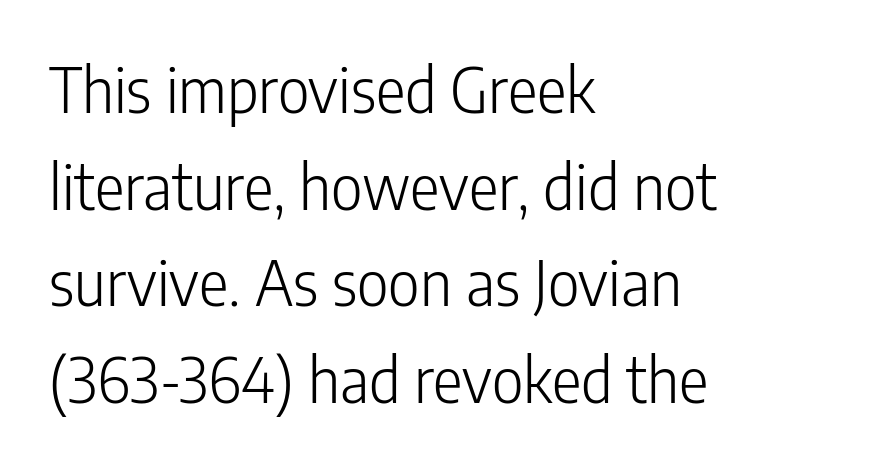
The image shows 62 px light, condensed sans-serif type, upright; set left-aligned, normal line spacing (1.56x), normal letter spacing, not underlined; low stroke contrast and a medium x-height.
